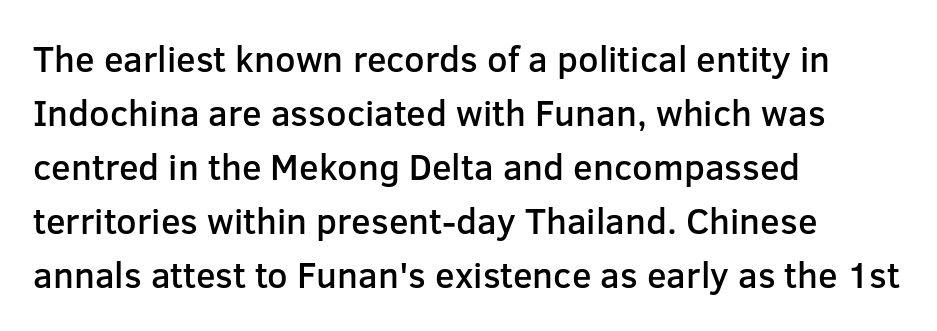
The image shows 36 px semibold sans-serif type, upright; set left-aligned, normal line spacing (1.5x), normal letter spacing, not underlined; low stroke contrast and a medium x-height.
